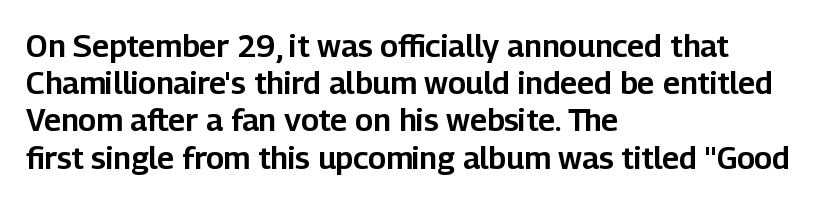
Q: Is the text italic (slanted)? A: No, it is upright.
Q: Is the typeface a serif or a sans-serif typeface? A: Sans-serif.
Q: Is the text underlined? A: No.
Q: How is the paragraph aligned? A: Left-aligned.
Q: Is the spacing between letters normal or unusually wide? A: Normal.
Q: Width (condensed, normal, or wide)? A: Normal.
Q: Stroke contrast? A: Low.
Q: x-height? A: Medium.
Q: Monospaced? A: No.
